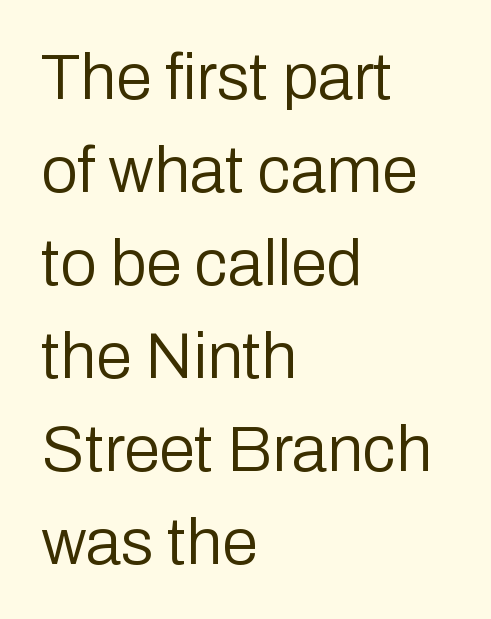
{"serif": "no", "italic": "no", "bold": "no", "weight": "regular", "width": "normal", "stroke_contrast": "low", "x_height": "medium", "monospaced": "no", "underline": "no", "align": "left", "line_spacing": "normal", "line_spacing_ratio": 1.43, "letter_spacing": "normal", "letter_spacing_em": 0.0, "glyph_px": 65}
